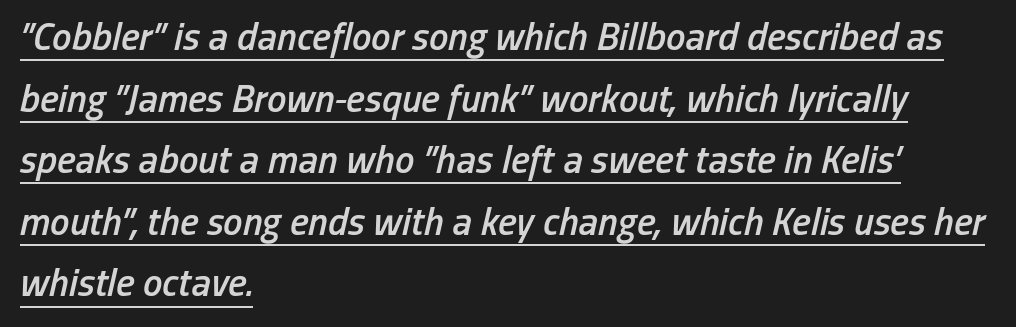
This sample uses an oblique cut, with every glyph tilted off the vertical. You could not count columns in this text — the font is proportionally spaced. Does the leading feel generous? No, just average. Underlined type. Strokes here are thickened, but only to semibold level. This rendering leaves character spacing at its baseline value.
